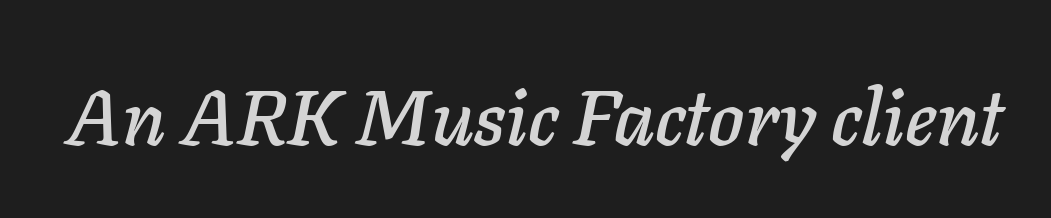
Would a proofreader flag this as italicized? Yes. Note the varied advance widths — an 'i' is clearly narrower than an 'm'. Honestly, the letter spacing is just normal — you wouldn't notice it. Check the space under the baseline: it is left empty.
